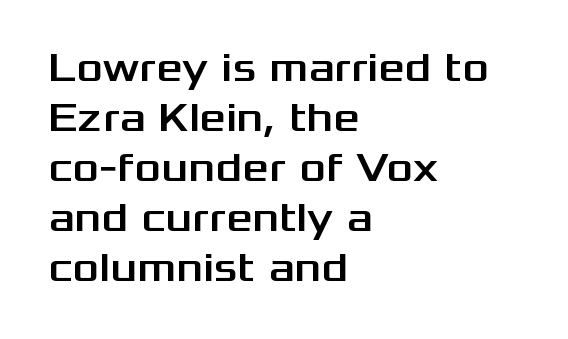
No feet cap the strokes, marking this as sans-serif type. The typography opts for an upright posture over an oblique one. Each word holds together tightly as a unit, with standard inter-letter gaps. Quick note: underline off.
